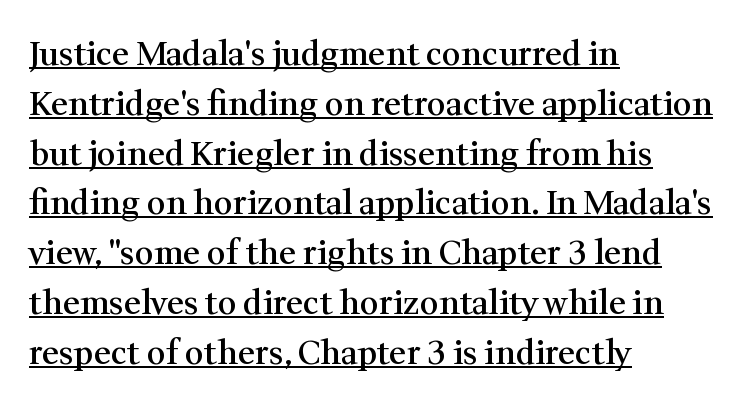
Q: Is the text bold? A: Semi-bold.
Q: Is the text italic (slanted)? A: No, it is upright.
Q: Is the typeface a serif or a sans-serif typeface? A: Serif.
Q: Is the text underlined? A: Yes.
Q: How is the paragraph aligned? A: Left-aligned.
Q: Is the spacing between letters normal or unusually wide? A: Normal.
Q: Is the spacing between lines tight, normal or loose? A: Normal.
Q: Width (condensed, normal, or wide)? A: Normal.
Q: Stroke contrast? A: Medium.
Q: x-height? A: Medium.
Q: Monospaced? A: No.
